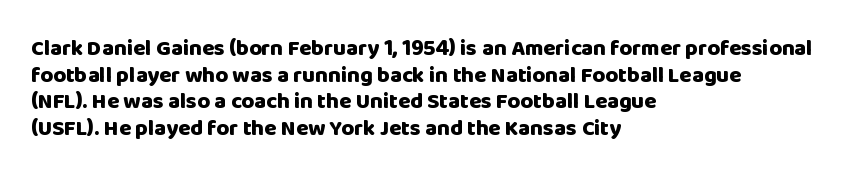
{"italic": "no", "bold": "yes", "underline": "no", "align": "left", "line_spacing_ratio": 1.21, "letter_spacing": "normal", "letter_spacing_em": 0.0, "glyph_px": 22}
